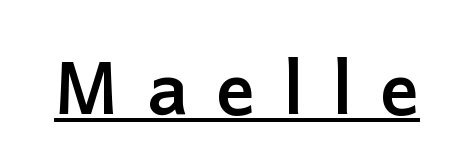
The image shows 73 px semibold sans-serif type, upright; set unusually wide letter spacing (+0.37 em), underlined; low stroke contrast and a medium x-height.
